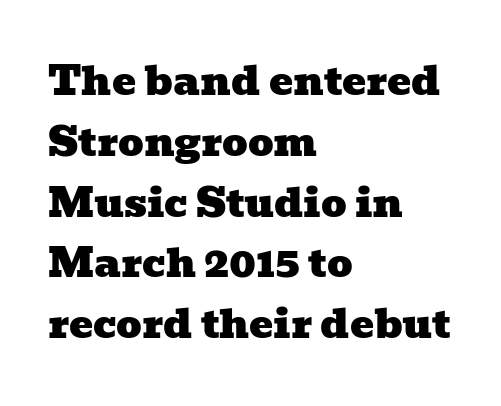
{"serif": "yes", "width": "wide", "stroke_contrast": "low", "x_height": "medium", "monospaced": "no", "underline": "no", "align": "left", "line_spacing": "normal", "line_spacing_ratio": 1.52, "letter_spacing": "normal", "letter_spacing_em": 0.0, "glyph_px": 40}
